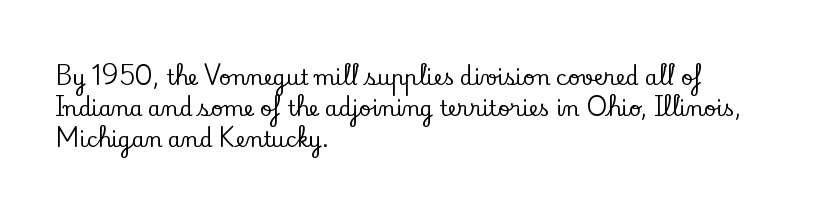
Q: Is the text italic (slanted)? A: No, it is upright.
Q: Is the text underlined? A: No.
Q: How is the paragraph aligned? A: Left-aligned.
Q: Is the spacing between letters normal or unusually wide? A: Normal.
Q: Is the spacing between lines tight, normal or loose? A: Normal.
